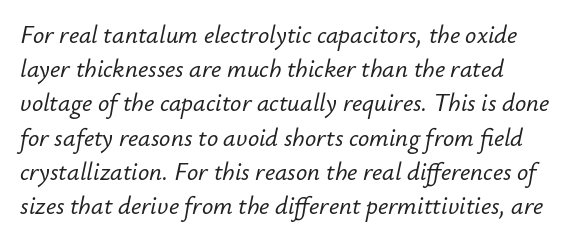
Q: Is the text italic (slanted)? A: Yes, it leans right by about 12 degrees.
Q: Is the text underlined? A: No.
Q: Is the spacing between letters normal or unusually wide? A: Normal.
Q: Is the spacing between lines tight, normal or loose? A: Normal.
